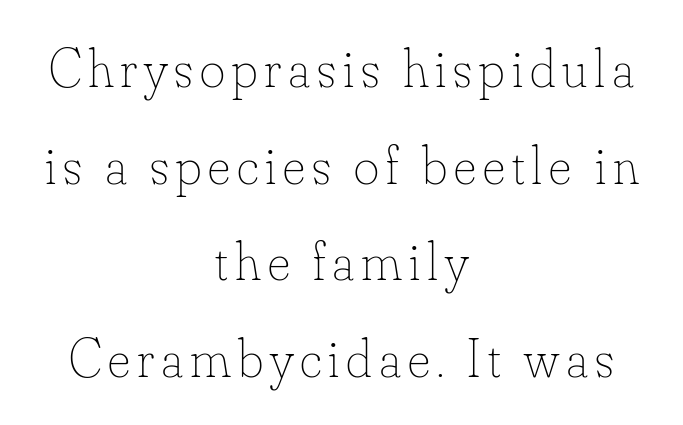
Q: Is the text bold? A: No.
Q: Is the text italic (slanted)? A: No, it is upright.
Q: Is the text underlined? A: No.
Q: How is the paragraph aligned? A: Centered.
Q: Width (condensed, normal, or wide)? A: Normal.
Q: Stroke contrast? A: Low.
Q: x-height? A: Small.
Q: Monospaced? A: No.
